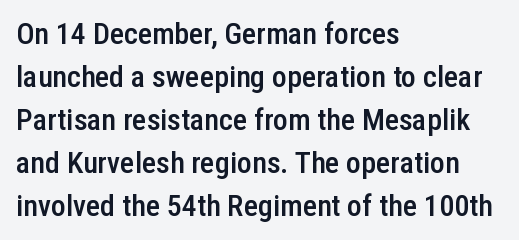
Notice how the stems are strictly vertical — no italics here. Each letter keeps its own natural width here, so spacing adapts to shape. Are there feet on the stems? There aren't — it's a sans. Compared with typical paragraphs, the rows here are spaced about the same. How heavy is the stroke? Medium-heavy — a semibold, shy of bold. Between one letter and the next there's only the usual sliver of space.
